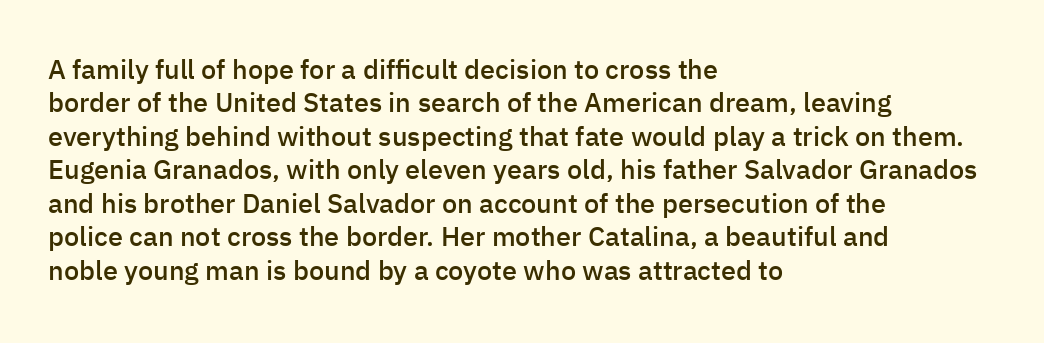
Q: Is the text bold? A: Semi-bold.
Q: Is the text italic (slanted)? A: No, it is upright.
Q: Is the text underlined? A: No.
Q: How is the paragraph aligned? A: Left-aligned.
Q: Is the spacing between letters normal or unusually wide? A: Normal.
